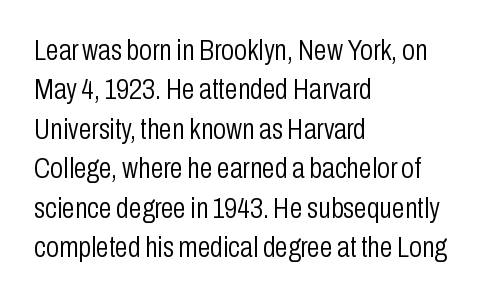
Q: Is the text bold? A: No.
Q: Is the text italic (slanted)? A: No, it is upright.
Q: Is the typeface a serif or a sans-serif typeface? A: Sans-serif.
Q: Is the text underlined? A: No.
Q: How is the paragraph aligned? A: Left-aligned.
Q: Is the spacing between letters normal or unusually wide? A: Normal.
Q: Is the spacing between lines tight, normal or loose? A: Normal.
Q: Width (condensed, normal, or wide)? A: Condensed.
Q: Stroke contrast? A: Low.
Q: x-height? A: Medium.
Q: Monospaced? A: No.
